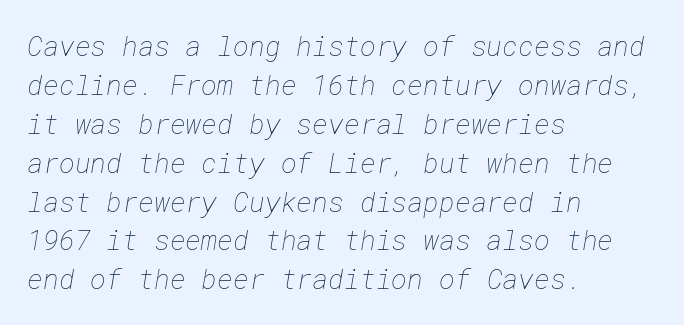
How are the letters spaced? Ordinarily, with no added tracking. Rows of type keep a routine distance in the vertical direction. No extra ink here — the face is not bold. Left-aligned paragraph, ragged on the right. The strip under each line holds only bare page.
